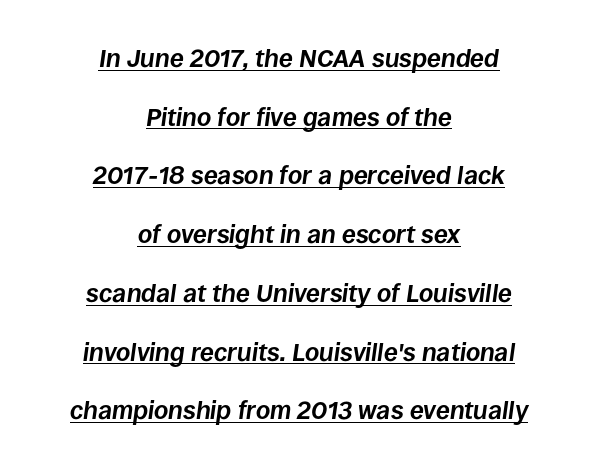
The image shows 25 px bold type, italic (leaning right); set centered, loose line spacing (2.35x), normal letter spacing, underlined.
